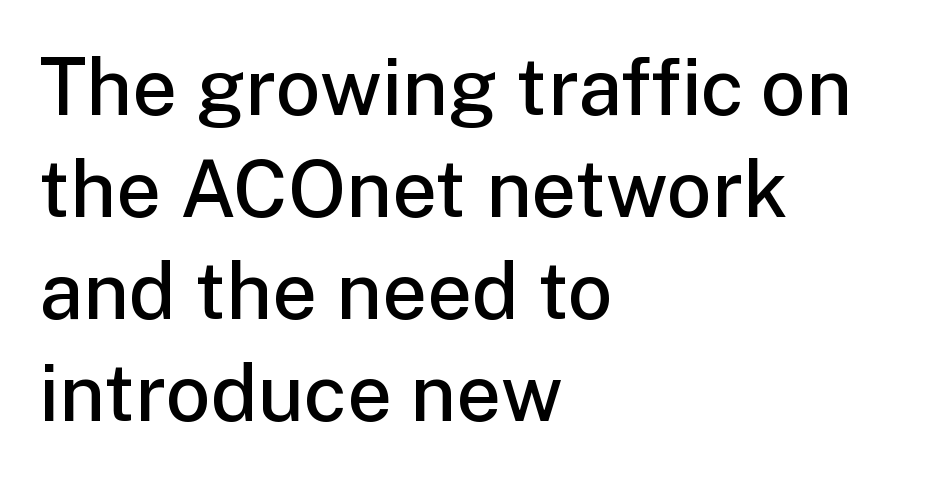
The strokes are fattened partway — semibold, not bold. Ordinary non-slanted type is in use. Font category for this specimen: sans-serif. The compositor pushed each line to the left boundary.
